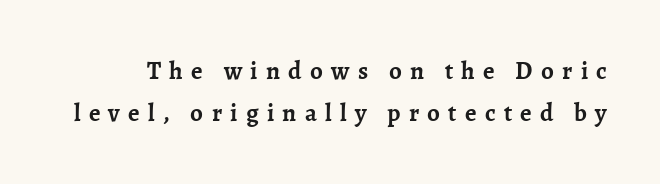
Baseline-to-baseline distance is the conventional proportion of letter height. The letters are bold, with thick, heavy strokes. Bare-footed words on every line. The rendering inserts visible extra space after every character. Upright lettering throughout.
